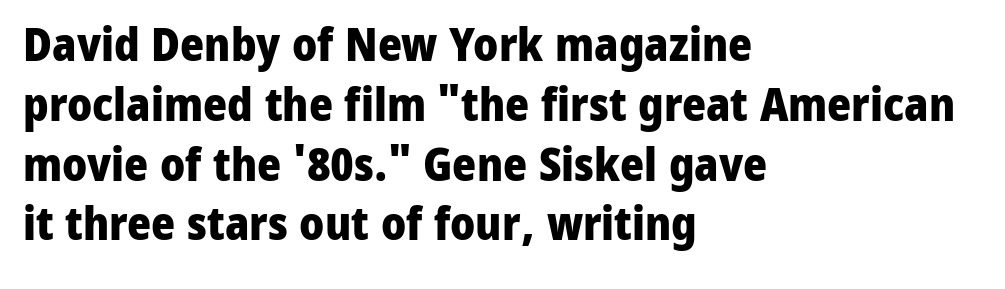
The image shows 46 px heavy sans-serif type, upright; set left-aligned, normal line spacing (1.3x), normal letter spacing, not underlined; low stroke contrast and a medium x-height.
